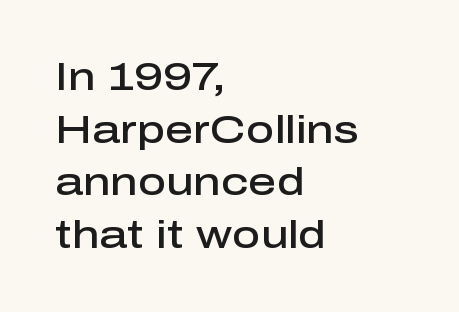
The image shows 39 px semibold sans-serif type, upright; set left-aligned, normal line spacing (1.35x), normal letter spacing, not underlined; low stroke contrast and a medium x-height.
